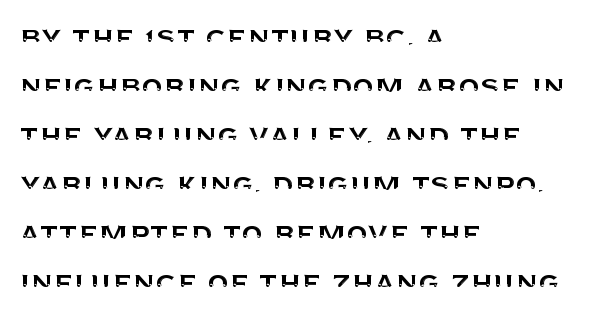
The image shows 35 px sans-serif type, upright; set left-aligned, normal line spacing (1.4x), normal letter spacing, not underlined; medium stroke contrast and a large x-height.
